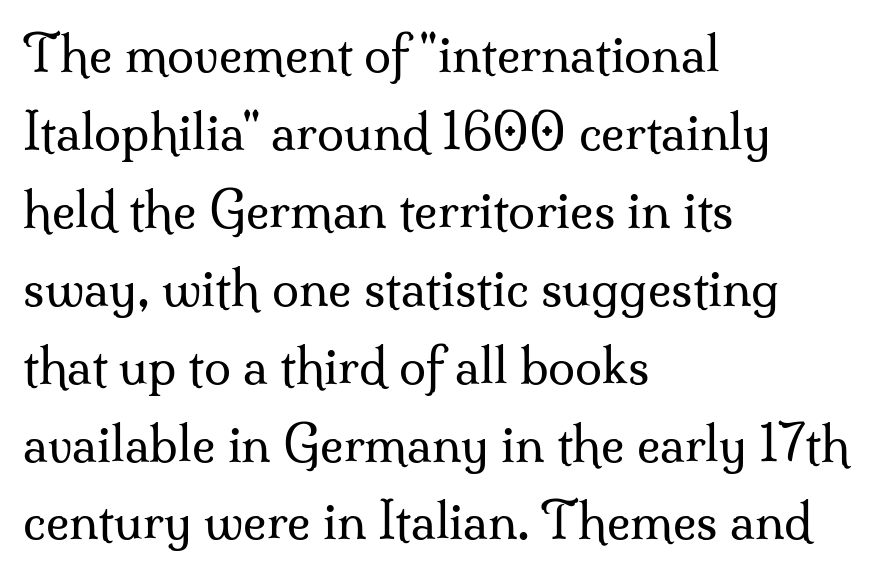
The image shows 49 px regular-weight serif type, upright; set left-aligned, normal line spacing (1.59x), normal letter spacing, not underlined; medium stroke contrast and a small x-height.
